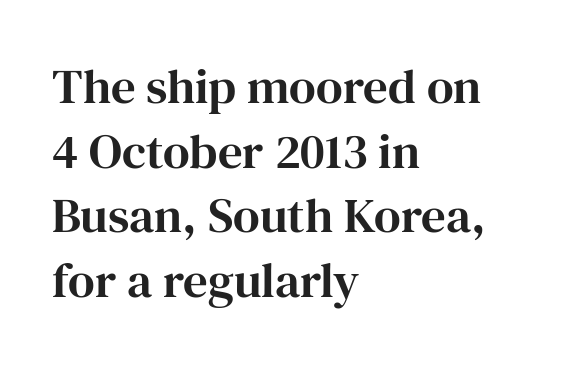
This rendering leaves character spacing at its baseline value. How would I describe the line gaps? Plain and ordinary. Short and long lines alike share a common starting point at left. The baseline area is clear. Ordinary non-slanted type is in use. These lines are rendered in a variable-pitch font.
